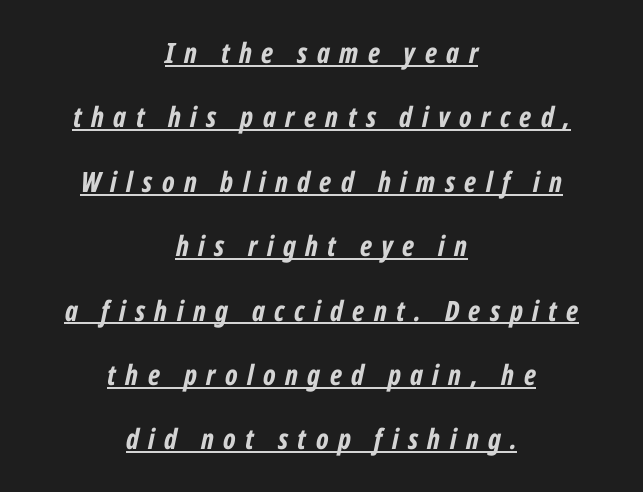
{"italic": "yes", "lean": "right", "slant_degrees": 12, "bold": "yes", "weight": "bold", "width": "condensed", "stroke_contrast": "low", "x_height": "medium", "monospaced": "no", "underline": "yes", "align": "center", "line_spacing": "loose", "line_spacing_ratio": 2.3, "letter_spacing": "wide", "letter_spacing_em": 0.34, "glyph_px": 28}
